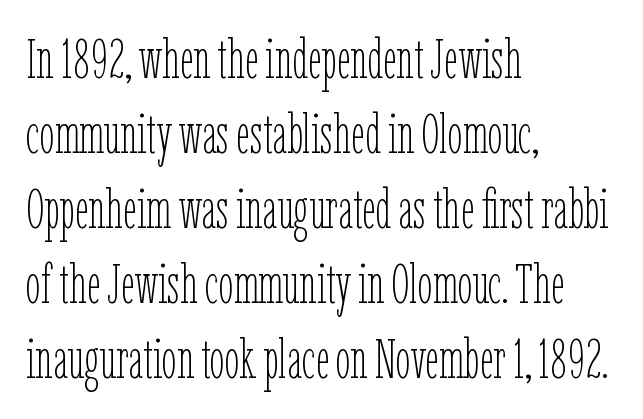
Q: Is the text bold? A: No.
Q: Is the text italic (slanted)? A: No, it is upright.
Q: Is the text underlined? A: No.
Q: How is the paragraph aligned? A: Left-aligned.
Q: Is the spacing between letters normal or unusually wide? A: Normal.
Q: Is the spacing between lines tight, normal or loose? A: Normal.
Q: Width (condensed, normal, or wide)? A: Condensed.
Q: Stroke contrast? A: Low.
Q: x-height? A: Medium.
Q: Monospaced? A: No.
